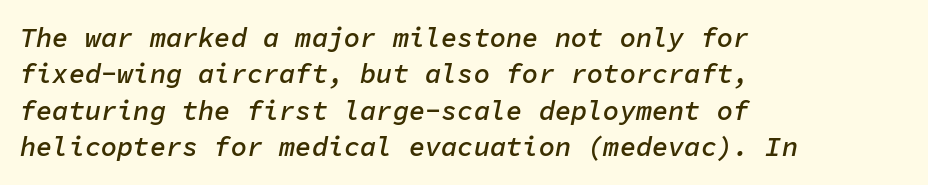
Q: Is the text bold? A: Semi-bold.
Q: Is the text italic (slanted)? A: Yes, it leans right by about 11 degrees.
Q: Is the text underlined? A: No.
Q: How is the paragraph aligned? A: Left-aligned.
Q: Is the spacing between letters normal or unusually wide? A: Normal.
Q: Is the spacing between lines tight, normal or loose? A: Normal.
